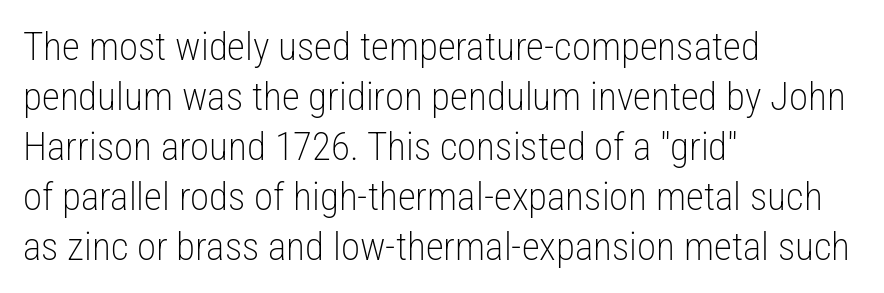
Q: Is the text bold? A: No.
Q: Is the text italic (slanted)? A: No, it is upright.
Q: Is the typeface a serif or a sans-serif typeface? A: Sans-serif.
Q: Is the text underlined? A: No.
Q: How is the paragraph aligned? A: Left-aligned.
Q: Is the spacing between letters normal or unusually wide? A: Normal.
Q: Is the spacing between lines tight, normal or loose? A: Normal.
Q: Width (condensed, normal, or wide)? A: Condensed.
Q: Stroke contrast? A: Low.
Q: x-height? A: Medium.
Q: Monospaced? A: No.
